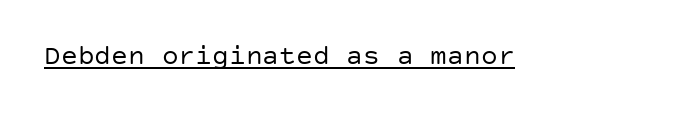
{"serif": "no", "italic": "no", "bold": "no", "weight": "regular", "width": "normal", "stroke_contrast": "low", "x_height": "large", "underline": "yes", "letter_spacing": "normal", "letter_spacing_em": 0.0, "glyph_px": 28}
